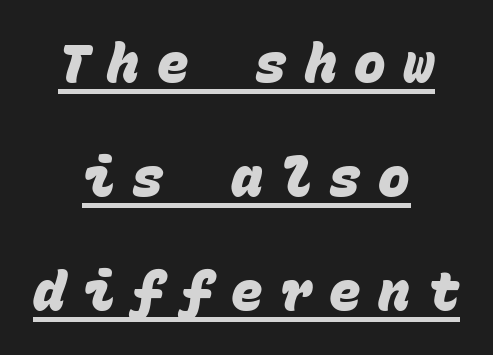
The image shows 53 px heavy sans-serif type, monospaced; set centered, loose line spacing (2.15x), unusually wide letter spacing (+0.33 em), underlined; low stroke contrast and a large x-height.
